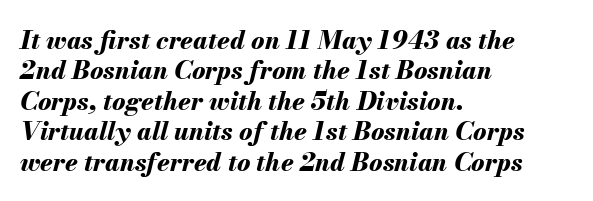
Q: Is the text bold? A: Yes.
Q: Is the text italic (slanted)? A: Yes, it leans right by about 13 degrees.
Q: Is the text underlined? A: No.
Q: How is the paragraph aligned? A: Left-aligned.
Q: Is the spacing between letters normal or unusually wide? A: Normal.
